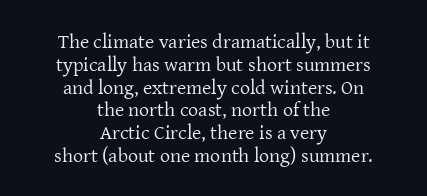
{"italic": "no", "bold": "no", "underline": "no", "align": "center", "line_spacing": "tight", "line_spacing_ratio": 1.14, "letter_spacing": "normal", "letter_spacing_em": 0.0, "glyph_px": 20}
